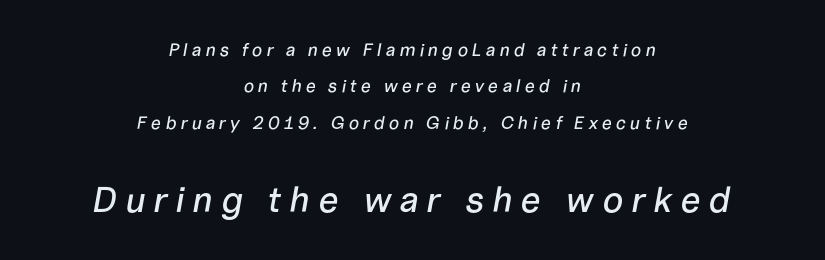
{"italic": "yes", "lean": "right", "slant_degrees": 10, "width": "normal", "stroke_contrast": "low", "x_height": "medium", "monospaced": "no", "underline": "no", "align": "center", "line_spacing": "loose", "line_spacing_ratio": 2.02, "letter_spacing": "wide", "letter_spacing_em": 0.22, "larger_block": "second", "size_ratio": 2.0, "glyph_px": 36}
